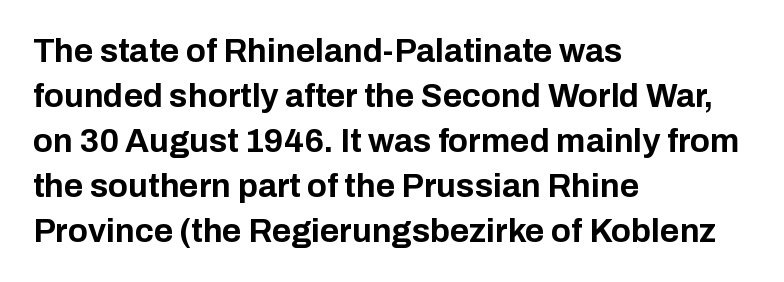
The image shows 33 px bold sans-serif type, upright; set left-aligned, normal line spacing (1.36x), normal letter spacing, not underlined; low stroke contrast and a medium x-height.
